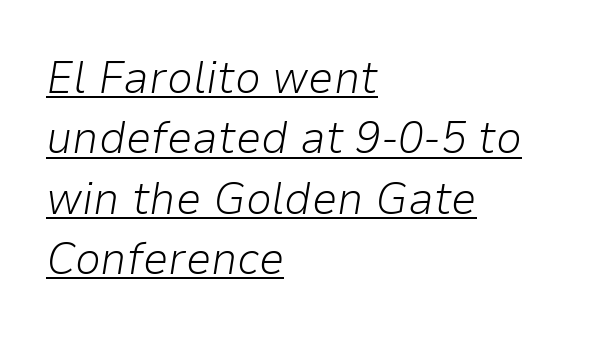
Notice how a bar underscores the lettering throughout. Unbolded letterforms with no extra heft. The glyphs look as if they've been sheared to an angle. The face used here is proportionally spaced, like ordinary book or web type.
